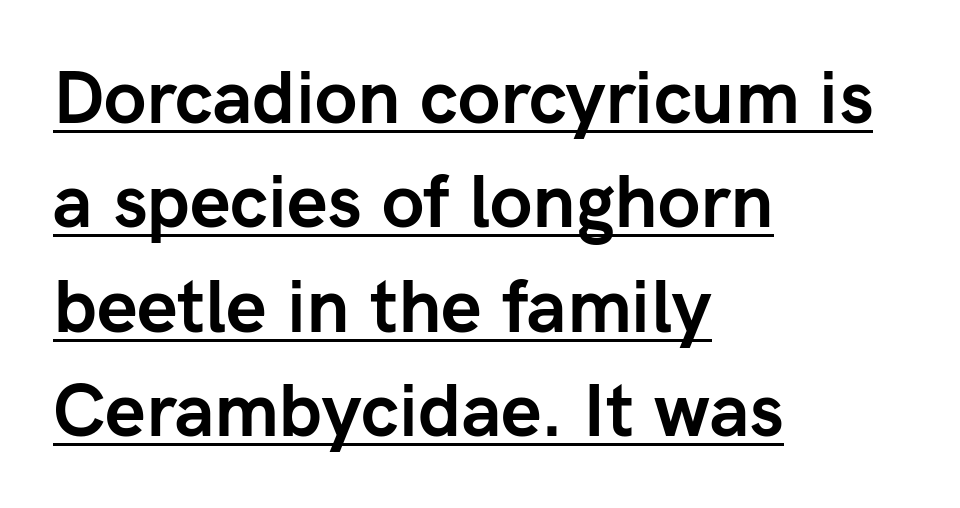
{"serif": "no", "italic": "no", "bold": "yes", "weight": "semibold", "width": "normal", "stroke_contrast": "low", "x_height": "medium", "monospaced": "no", "underline": "yes", "align": "left", "line_spacing": "normal", "line_spacing_ratio": 1.43, "letter_spacing": "normal", "letter_spacing_em": 0.0, "glyph_px": 73}
